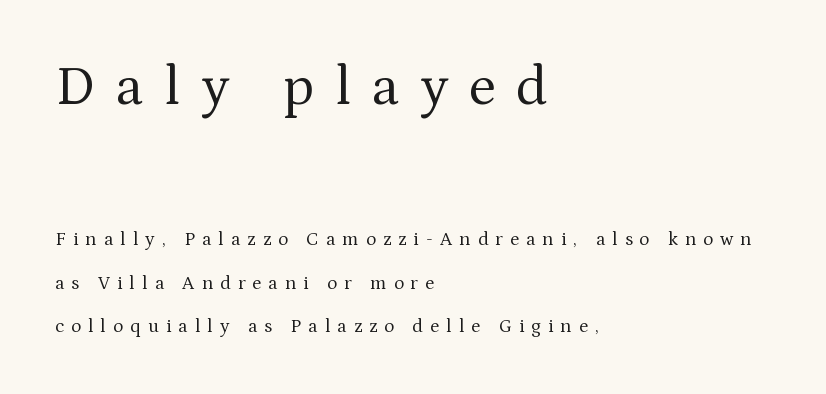
Unlike a clean sans, this face finishes its strokes with serifs. Reading top to bottom, the characters get smaller at the block break. Students, note that the glyphs here are deliberately spaced far apart. The letters advance in unequal steps, a hallmark of proportional type. It's the straight-up-and-down kind of type.
